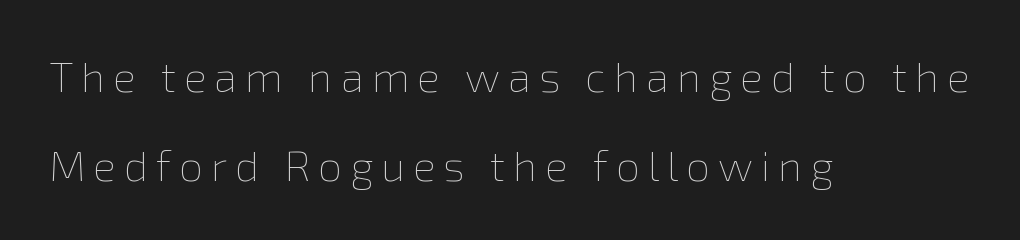
{"italic": "no", "bold": "no", "weight": "thin", "width": "normal", "x_height": "medium", "monospaced": "no", "underline": "no", "align": "left", "line_spacing": "loose", "line_spacing_ratio": 2.06, "glyph_px": 43}
